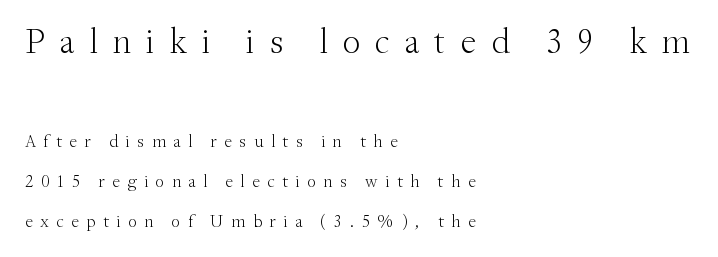
The face used here is seriffed, in the tradition of book romans. Just letters on the line, the space beneath them empty. The passage is arranged the way most books set body copy — flush left. Size hierarchy here favors the leading block over the trailing one. Is this a fixed-width face? No — the glyphs have proportional, varying widths.
